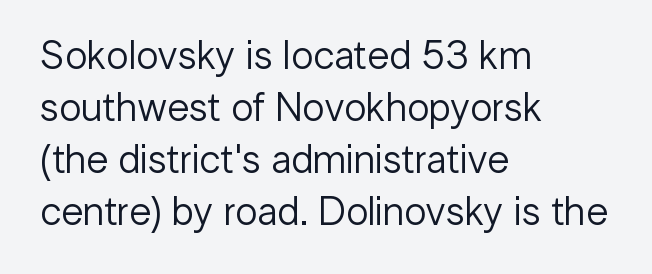
Q: Is the text bold? A: No.
Q: Is the text italic (slanted)? A: No, it is upright.
Q: Is the typeface a serif or a sans-serif typeface? A: Sans-serif.
Q: Is the text underlined? A: No.
Q: How is the paragraph aligned? A: Left-aligned.
Q: Is the spacing between letters normal or unusually wide? A: Normal.
Q: Is the spacing between lines tight, normal or loose? A: Normal.
Q: Width (condensed, normal, or wide)? A: Normal.
Q: Stroke contrast? A: Low.
Q: x-height? A: Medium.
Q: Monospaced? A: No.
